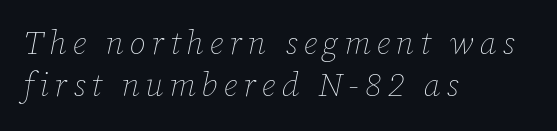
Q: Is the text bold? A: No.
Q: Is the text italic (slanted)? A: Yes, it leans right by about 12 degrees.
Q: Is the text underlined? A: No.
Q: How is the paragraph aligned? A: Left-aligned.
Q: Is the spacing between lines tight, normal or loose? A: Normal.
Q: Width (condensed, normal, or wide)? A: Normal.
Q: Stroke contrast? A: Low.
Q: x-height? A: Medium.
Q: Monospaced? A: No.
